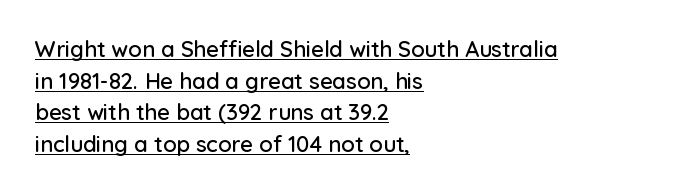
Q: Is the text italic (slanted)? A: No, it is upright.
Q: Is the text underlined? A: Yes.
Q: How is the paragraph aligned? A: Left-aligned.
Q: Is the spacing between letters normal or unusually wide? A: Normal.
Q: Is the spacing between lines tight, normal or loose? A: Normal.
